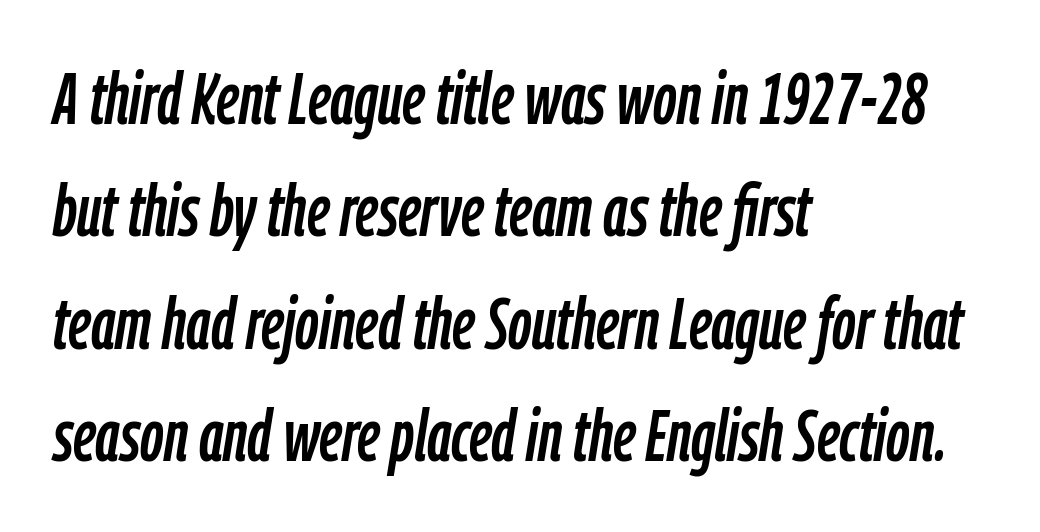
Q: Is the text italic (slanted)? A: Yes, it leans right by about 9 degrees.
Q: Is the text underlined? A: No.
Q: How is the paragraph aligned? A: Left-aligned.
Q: Is the spacing between letters normal or unusually wide? A: Normal.
Q: Is the spacing between lines tight, normal or loose? A: Normal.
Q: Width (condensed, normal, or wide)? A: Condensed.
Q: Stroke contrast? A: Low.
Q: x-height? A: Medium.
Q: Monospaced? A: No.
